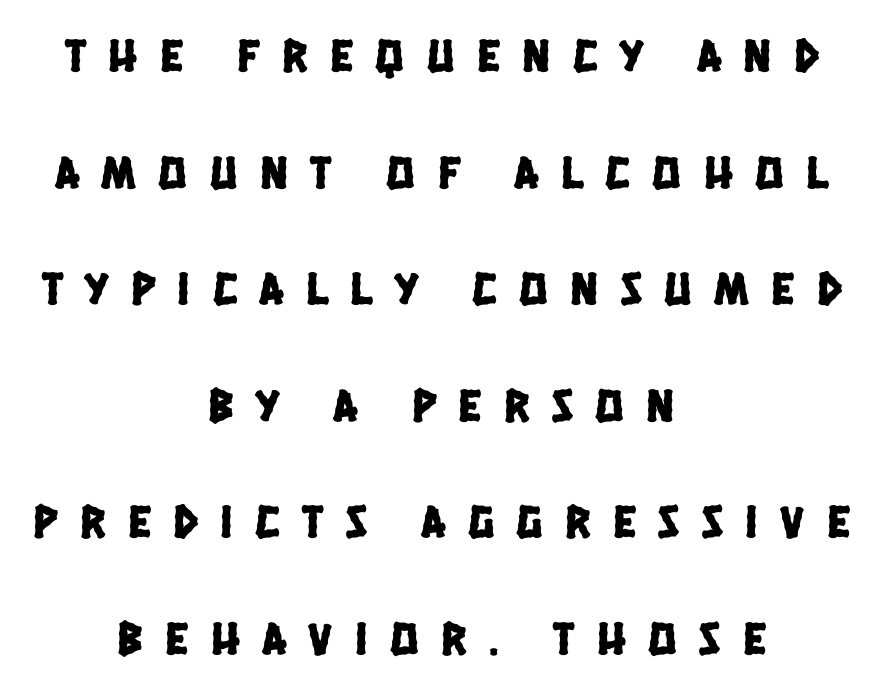
{"serif": "no", "width": "condensed", "stroke_contrast": "low", "x_height": "large", "monospaced": "no", "underline": "no", "align": "center", "line_spacing": "loose", "line_spacing_ratio": 2.48, "letter_spacing": "wide", "letter_spacing_em": 0.48, "glyph_px": 47}
